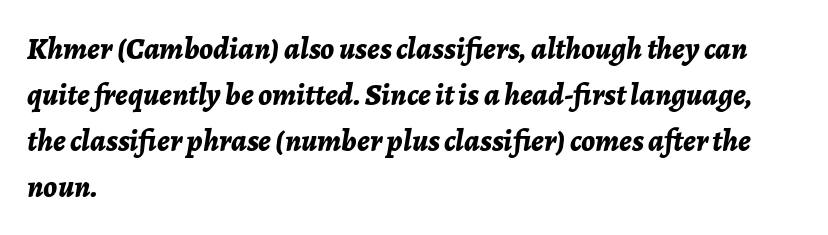
{"italic": "yes", "lean": "right", "slant_degrees": 7, "bold": "yes", "weight": "bold", "width": "normal", "stroke_contrast": "low", "x_height": "medium", "monospaced": "no", "underline": "no", "align": "left", "line_spacing": "normal", "line_spacing_ratio": 1.48, "letter_spacing": "normal", "letter_spacing_em": 0.0, "glyph_px": 31}
